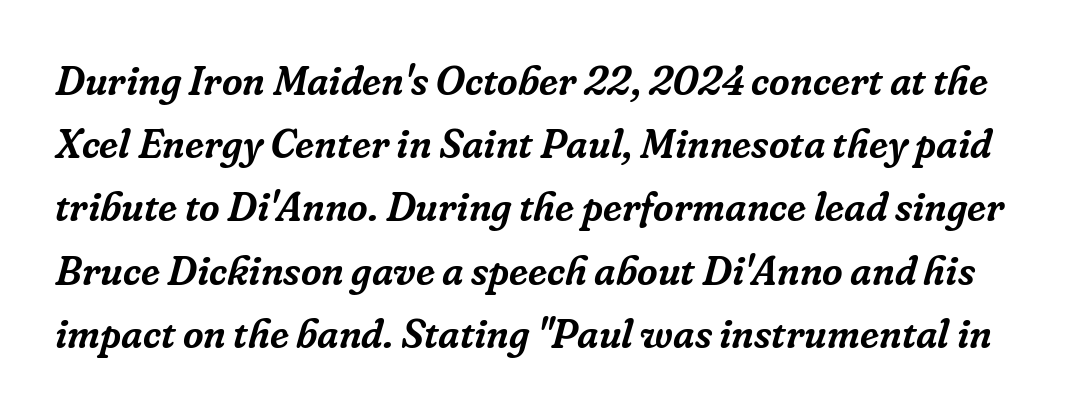
Q: Is the text italic (slanted)? A: Yes, it leans right by about 16 degrees.
Q: Is the typeface a serif or a sans-serif typeface? A: Serif.
Q: Is the text underlined? A: No.
Q: Is the spacing between letters normal or unusually wide? A: Normal.
Q: Is the spacing between lines tight, normal or loose? A: Normal.
Q: Width (condensed, normal, or wide)? A: Normal.
Q: Stroke contrast? A: Low.
Q: x-height? A: Medium.
Q: Monospaced? A: No.
